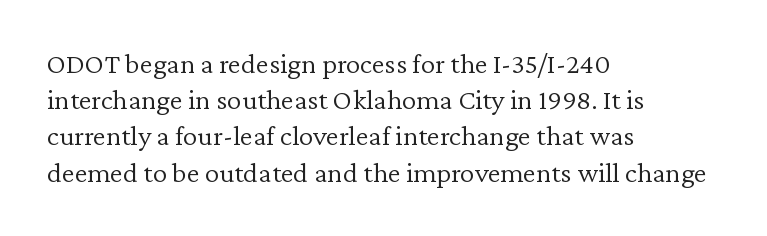
The image shows 29 px light serif type, upright; set left-aligned, normal line spacing (1.25x), normal letter spacing, not underlined; low stroke contrast and a medium x-height.
